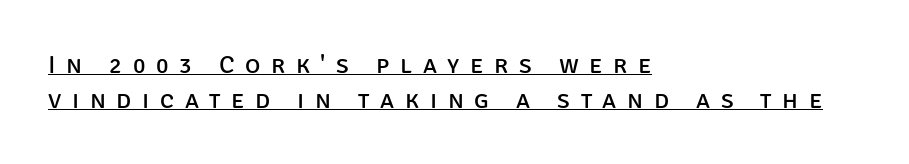
The image shows 26 px text type, upright; set left-aligned, normal line spacing (1.33x), unusually wide letter spacing (+0.41 em), underlined.
